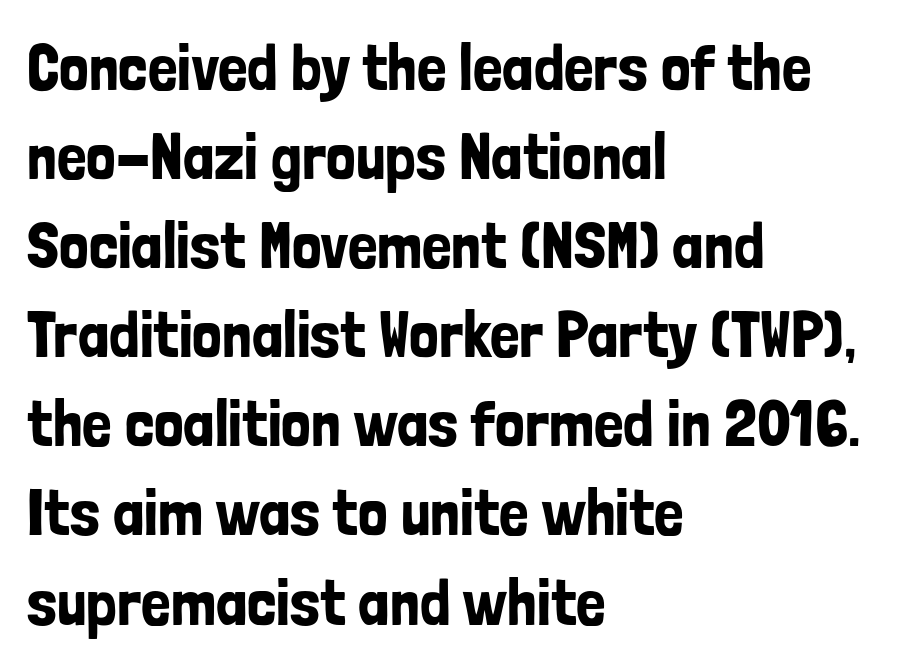
{"serif": "no", "italic": "no", "width": "condensed", "stroke_contrast": "low", "x_height": "medium", "monospaced": "no", "underline": "no", "align": "left", "line_spacing": "normal", "line_spacing_ratio": 1.35, "letter_spacing": "normal", "letter_spacing_em": 0.0, "glyph_px": 66}
